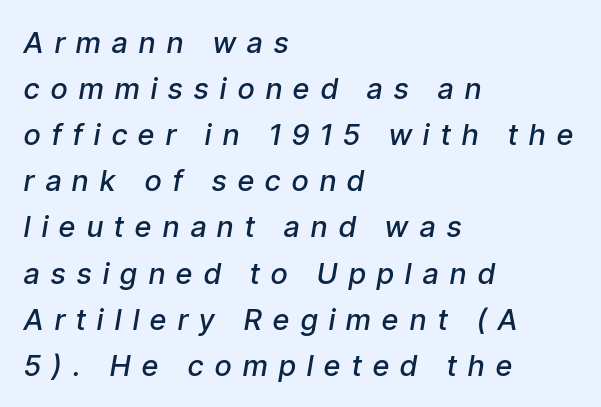
This sample keeps an unexceptional amount of space between lines. Compared with a centered layout, this one pins lines to the left instead. The space directly below the letters is spotless. Weight check: semibold — heavier than regular, not quite bold.
